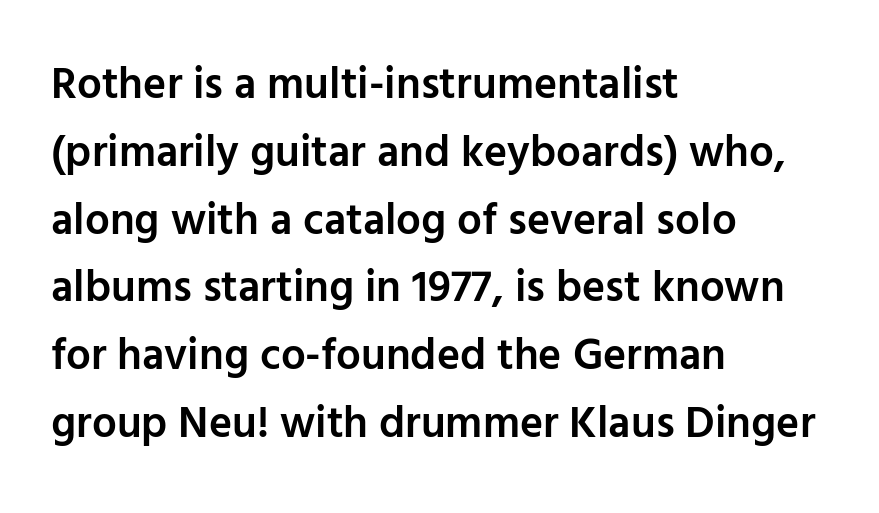
Q: Is the text bold? A: Semi-bold.
Q: Is the text italic (slanted)? A: No, it is upright.
Q: Is the typeface a serif or a sans-serif typeface? A: Sans-serif.
Q: Is the text underlined? A: No.
Q: How is the paragraph aligned? A: Left-aligned.
Q: Is the spacing between letters normal or unusually wide? A: Normal.
Q: Is the spacing between lines tight, normal or loose? A: Normal.
Q: Width (condensed, normal, or wide)? A: Normal.
Q: Stroke contrast? A: Low.
Q: x-height? A: Medium.
Q: Monospaced? A: No.
